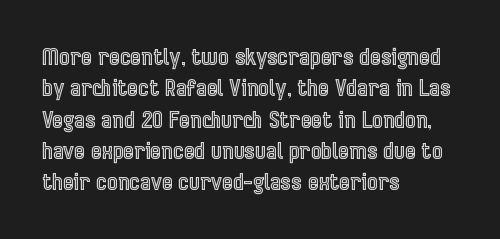
Q: Is the text italic (slanted)? A: No, it is upright.
Q: Is the text underlined? A: No.
Q: How is the paragraph aligned? A: Left-aligned.
Q: Is the spacing between letters normal or unusually wide? A: Normal.
Q: Is the spacing between lines tight, normal or loose? A: Normal.
